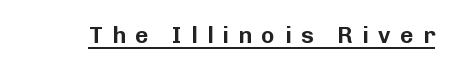
{"italic": "no", "underline": "yes", "letter_spacing": "wide", "letter_spacing_em": 0.41, "glyph_px": 23}
